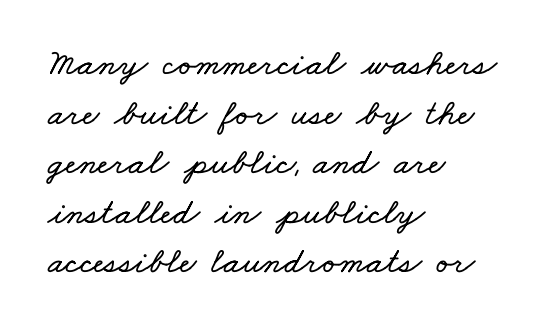
{"width": "wide", "stroke_contrast": "low", "x_height": "small", "monospaced": "no", "underline": "no", "align": "left", "line_spacing": "normal", "line_spacing_ratio": 1.34, "letter_spacing": "normal", "letter_spacing_em": 0.0, "glyph_px": 37}
